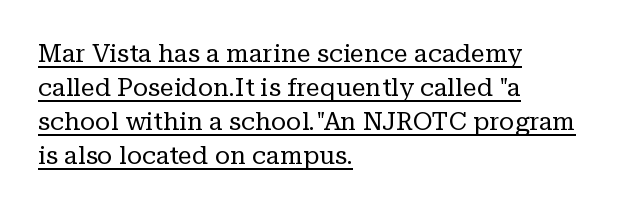
{"italic": "no", "bold": "no", "underline": "yes", "align": "left", "line_spacing": "normal", "line_spacing_ratio": 1.36, "letter_spacing": "normal", "letter_spacing_em": 0.0, "glyph_px": 25}
